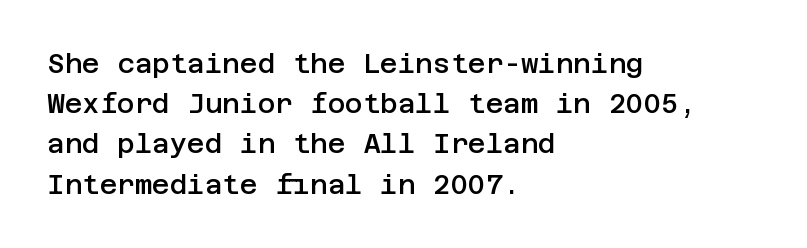
The image shows 27 px text type, upright; set left-aligned, normal line spacing (1.49x), normal letter spacing, not underlined.
